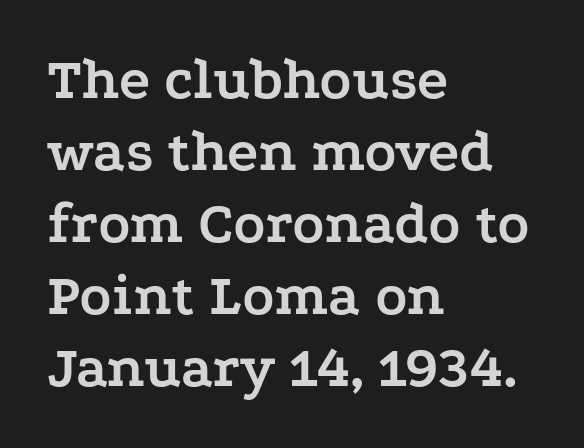
Type without underlining. Compared with typical body copy, the letter spacing here is the same. These lines stack with their left ends in a neat column. A roman cut, with each character standing at attention. In terms of weight, the rendering is a true, heavy bold. Regarding serifs, this sample has them.
